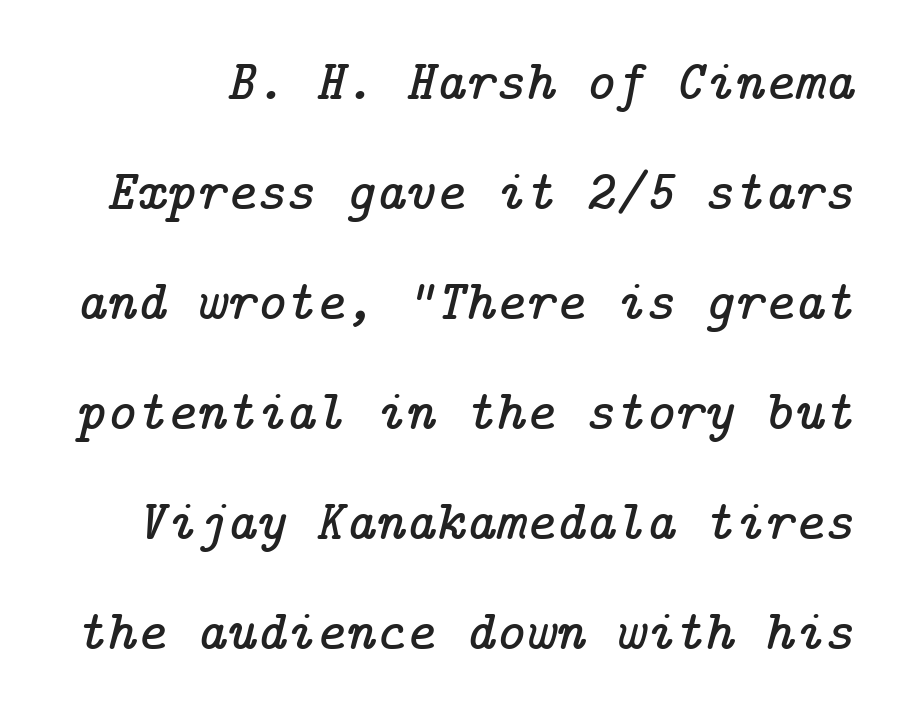
Designer's note — italics engaged. Beneath every word, the page is bare. Here the glyphs are tracked normally, forming tight word shapes. Little horizontal feet cap the strokes, marking this as serif type.
